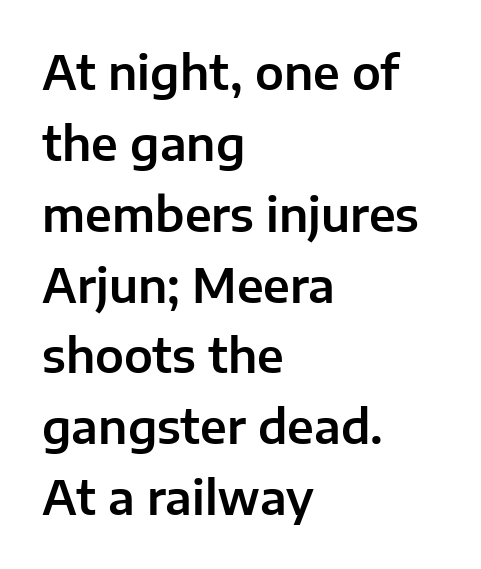
Q: Is the text italic (slanted)? A: No, it is upright.
Q: Is the typeface a serif or a sans-serif typeface? A: Sans-serif.
Q: Is the text underlined? A: No.
Q: How is the paragraph aligned? A: Left-aligned.
Q: Is the spacing between letters normal or unusually wide? A: Normal.
Q: Is the spacing between lines tight, normal or loose? A: Normal.
Q: Width (condensed, normal, or wide)? A: Normal.
Q: Stroke contrast? A: Low.
Q: x-height? A: Medium.
Q: Monospaced? A: No.
